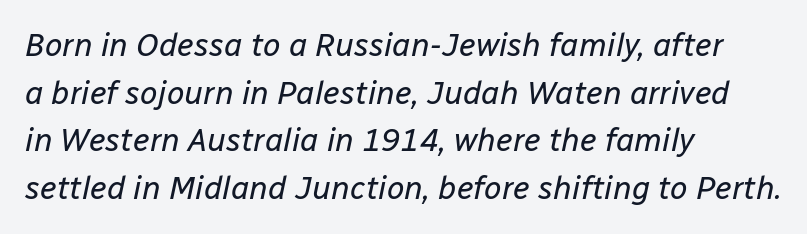
{"italic": "yes", "lean": "right", "slant_degrees": 12, "bold": "no", "weight": "regular", "width": "normal", "stroke_contrast": "low", "x_height": "medium", "monospaced": "no", "underline": "no", "align": "left", "line_spacing": "normal", "line_spacing_ratio": 1.49, "letter_spacing": "normal", "letter_spacing_em": 0.0, "glyph_px": 32}
